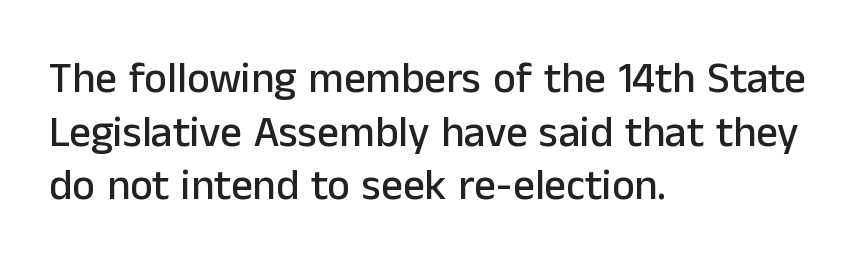
This block has exactly the height ordinary leading produces. Regarding serifs, this sample does without them. This is roman type, the default non-slanted kind. Only glyphs here, with clear space below each row.
